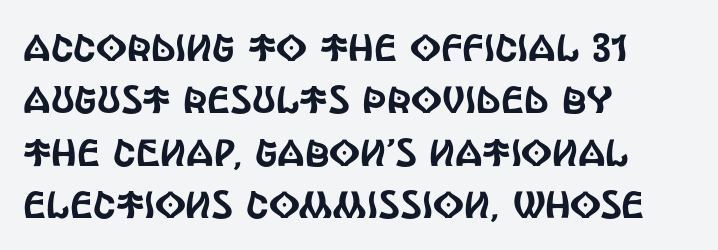
Q: Is the text italic (slanted)? A: No, it is upright.
Q: Is the typeface a serif or a sans-serif typeface? A: Sans-serif.
Q: Is the text underlined? A: No.
Q: How is the paragraph aligned? A: Left-aligned.
Q: Is the spacing between letters normal or unusually wide? A: Normal.
Q: Is the spacing between lines tight, normal or loose? A: Normal.
Q: Width (condensed, normal, or wide)? A: Condensed.
Q: x-height? A: Large.
Q: Monospaced? A: No.
